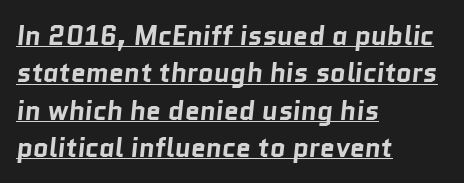
Q: Is the text bold? A: Yes.
Q: Is the text underlined? A: Yes.
Q: How is the paragraph aligned? A: Left-aligned.
Q: Is the spacing between letters normal or unusually wide? A: Normal.
Q: Is the spacing between lines tight, normal or loose? A: Normal.
